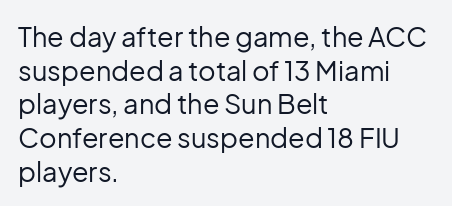
{"italic": "no", "bold": "no", "underline": "no", "align": "left", "line_spacing": "normal", "line_spacing_ratio": 1.25, "letter_spacing": "normal", "letter_spacing_em": 0.0, "glyph_px": 27}
